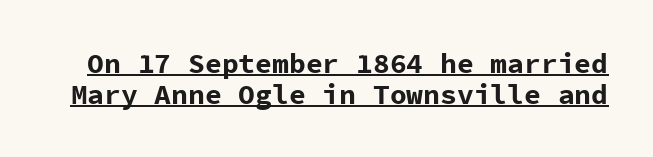
The image shows 28 px bold sans-serif type, upright, monospaced; set tight line spacing (1.09x), normal letter spacing, underlined; low stroke contrast and a medium x-height.
